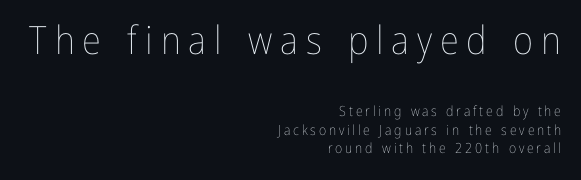
The image shows 39 px thin, condensed type, upright; set right-aligned, normal line spacing (1.33x), unusually wide letter spacing (+0.2 em), not underlined; the first (top) block is 2.79x larger; low stroke contrast and a medium x-height.
